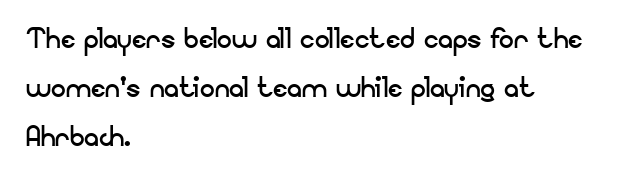
{"serif": "no", "italic": "no", "bold": "no", "weight": "regular", "width": "normal", "stroke_contrast": "low", "x_height": "small", "monospaced": "no", "underline": "no", "align": "left", "line_spacing": "normal", "line_spacing_ratio": 1.32, "letter_spacing": "normal", "letter_spacing_em": 0.0, "glyph_px": 37}
